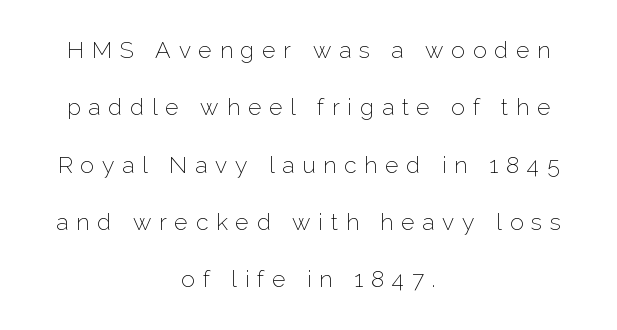
Q: Is the text bold? A: No.
Q: Is the text italic (slanted)? A: No, it is upright.
Q: Is the text underlined? A: No.
Q: How is the paragraph aligned? A: Centered.
Q: Is the spacing between letters normal or unusually wide? A: Unusually wide.
Q: Is the spacing between lines tight, normal or loose? A: Loose.
